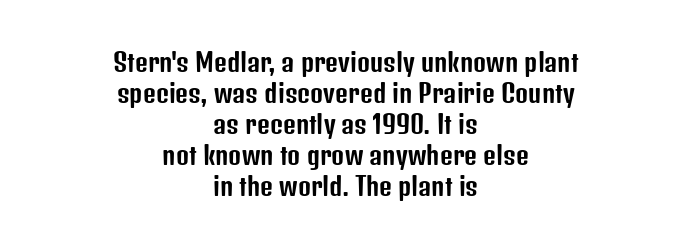
Q: Is the text italic (slanted)? A: No, it is upright.
Q: Is the text underlined? A: No.
Q: How is the paragraph aligned? A: Centered.
Q: Is the spacing between letters normal or unusually wide? A: Normal.
